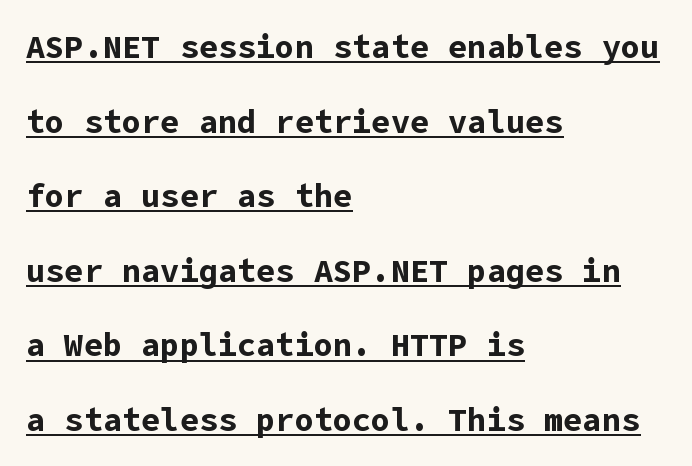
The image shows 32 px bold sans-serif type, upright; set left-aligned, loose line spacing (2.33x), normal letter spacing, underlined; low stroke contrast and a medium x-height.
